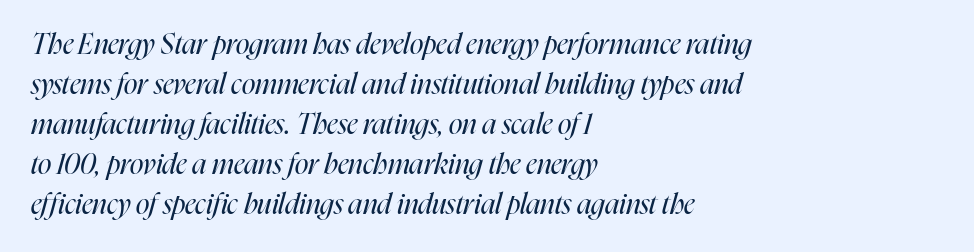
The image shows 28 px regular-weight, condensed type, italic (leaning right); set left-aligned, normal line spacing (1.43x), normal letter spacing, not underlined; high stroke contrast and a medium x-height.
